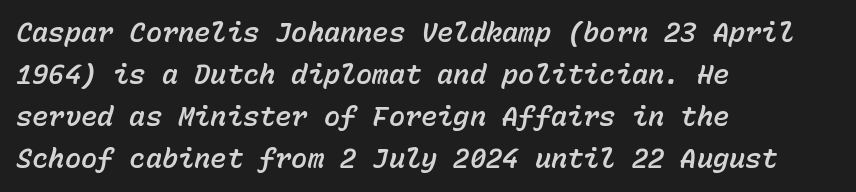
{"italic": "yes", "lean": "right", "slant_degrees": 15, "underline": "no", "align": "left", "line_spacing": "normal", "line_spacing_ratio": 1.56, "letter_spacing": "normal", "letter_spacing_em": 0.0, "glyph_px": 27}
